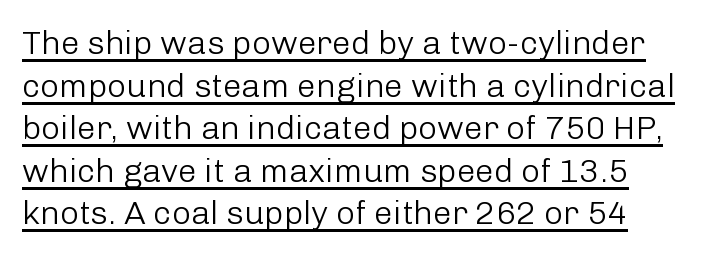
{"serif": "no", "italic": "no", "bold": "no", "weight": "light", "width": "normal", "stroke_contrast": "low", "x_height": "medium", "monospaced": "no", "underline": "yes", "align": "left", "line_spacing": "normal", "line_spacing_ratio": 1.29, "letter_spacing": "normal", "letter_spacing_em": 0.0, "glyph_px": 33}
